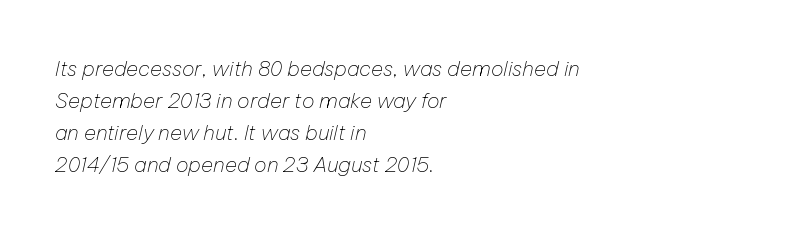
Q: Is the text bold? A: No.
Q: Is the text italic (slanted)? A: Yes, it leans right by about 12 degrees.
Q: Is the text underlined? A: No.
Q: How is the paragraph aligned? A: Left-aligned.
Q: Is the spacing between letters normal or unusually wide? A: Normal.
Q: Is the spacing between lines tight, normal or loose? A: Normal.
